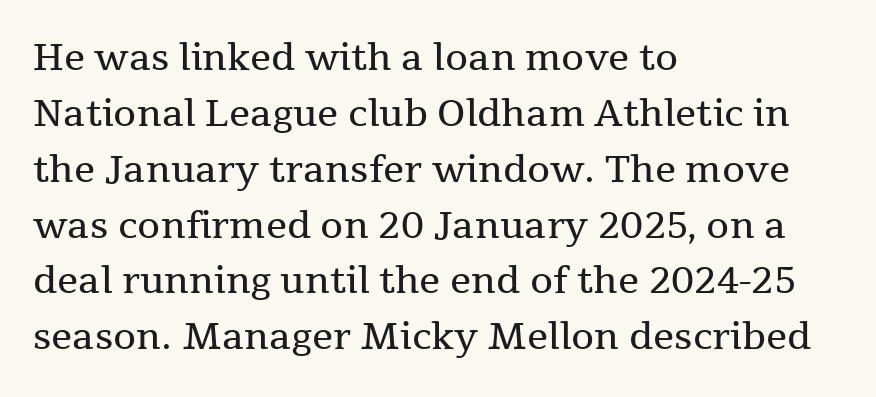
The face used here is proportionally spaced, like ordinary book or web type. Heft: none added — not bold. In terms of letterspacing, this is plain default setting. Check under the words: just untouched page. These lines sit exactly where default settings would place them. If you drew a ruler down the left edge, every line would touch it.
